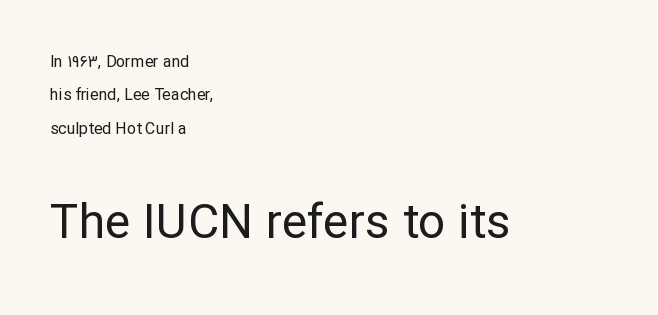
The image shows 48 px regular-weight sans-serif type, upright; set left-aligned, loose line spacing (2.08x), normal letter spacing, not underlined; the second (bottom) block is 3.0x larger; low stroke contrast and a medium x-height.
